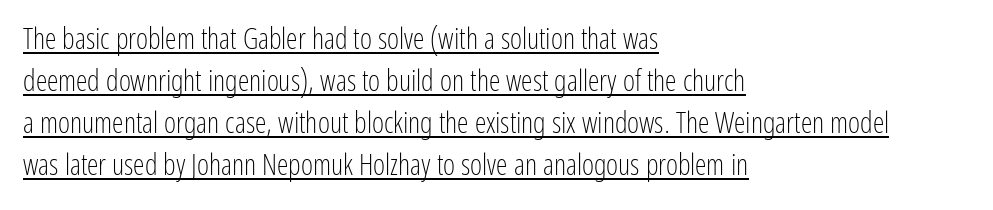
The image shows 29 px light, condensed sans-serif type, upright; set left-aligned, normal line spacing (1.45x), normal letter spacing, underlined; low stroke contrast and a medium x-height.
